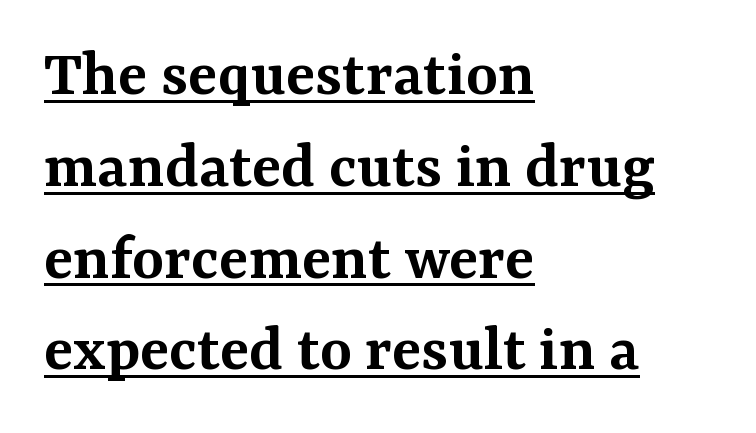
{"serif": "yes", "italic": "no", "bold": "semi", "weight": "semibold", "width": "normal", "stroke_contrast": "medium", "x_height": "medium", "monospaced": "no", "underline": "yes", "align": "left", "line_spacing": "normal", "line_spacing_ratio": 1.35, "letter_spacing": "normal", "letter_spacing_em": 0.0, "glyph_px": 68}
